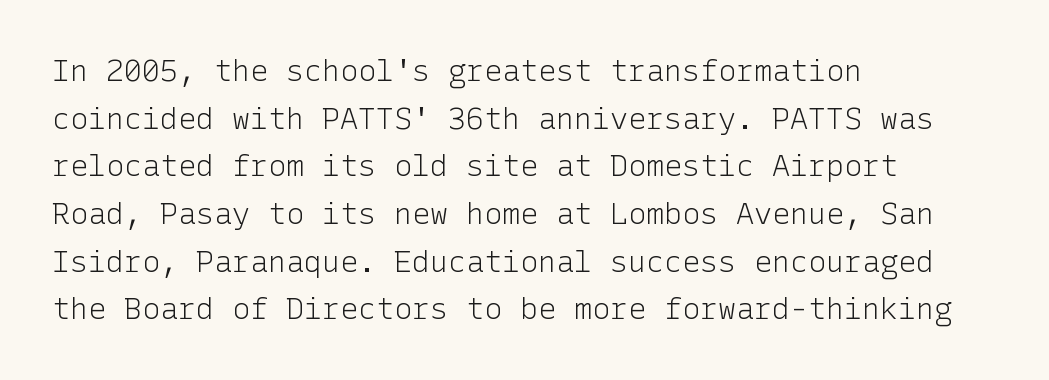
A typesetter would call this zero additional tracking. A normal amount of white space separates one row of letters from the next. The characters are drawn with everyday or finer stroke widths. The passage is arranged the way most books set body copy — flush left. Is there any slant? The stems are plumb.
